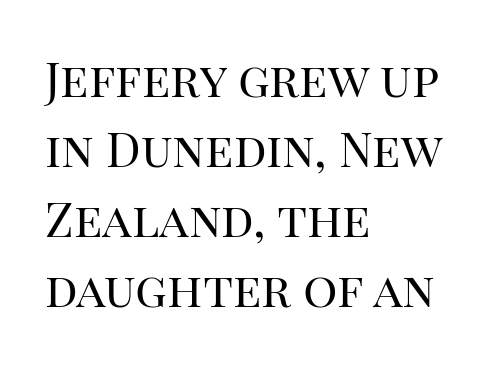
The leading is moderate, giving the passage an even texture. Think of a printed novel: that variable character pitch is what you see here. The letters carry serifs — small finishing strokes at the ends of their stems. Posture: upright roman.
